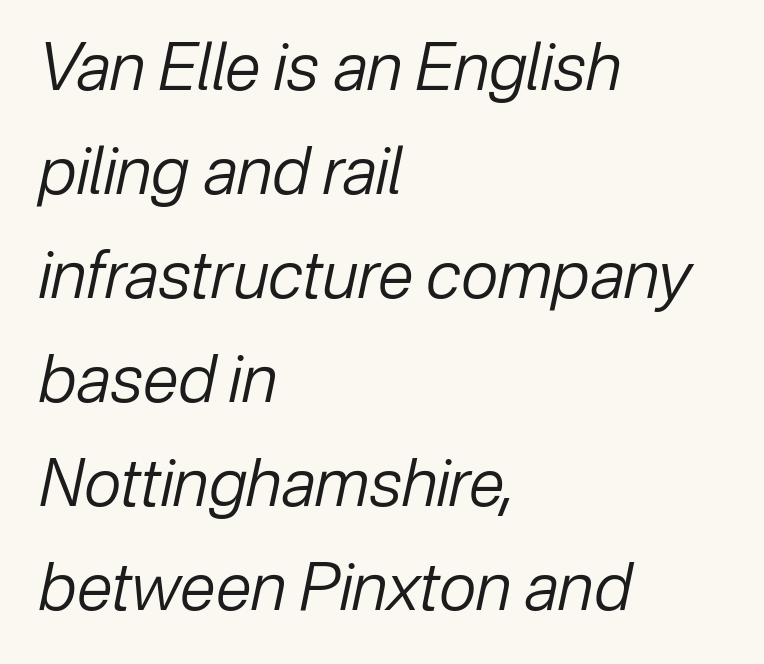
{"italic": "yes", "lean": "right", "slant_degrees": 12, "bold": "no", "weight": "regular", "width": "normal", "stroke_contrast": "low", "x_height": "medium", "monospaced": "no", "underline": "no", "align": "left", "line_spacing": "normal", "line_spacing_ratio": 1.6, "letter_spacing": "normal", "letter_spacing_em": 0.0, "glyph_px": 65}
